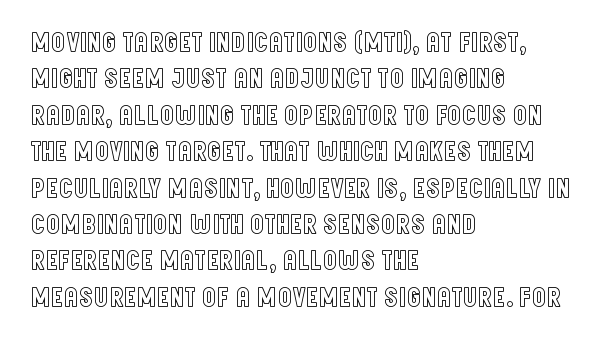
The image shows 28 px condensed type, upright; set left-aligned, normal line spacing (1.3x), normal letter spacing, not underlined; a large x-height.
